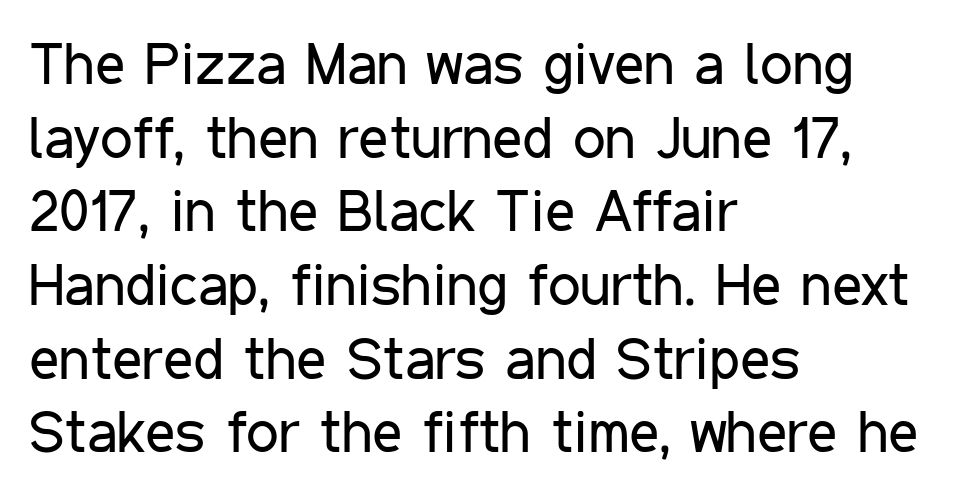
{"serif": "no", "italic": "no", "bold": "no", "weight": "regular", "width": "condensed", "stroke_contrast": "low", "x_height": "medium", "monospaced": "no", "underline": "no", "align": "left", "line_spacing": "normal", "line_spacing_ratio": 1.27, "letter_spacing": "normal", "letter_spacing_em": 0.0, "glyph_px": 58}
